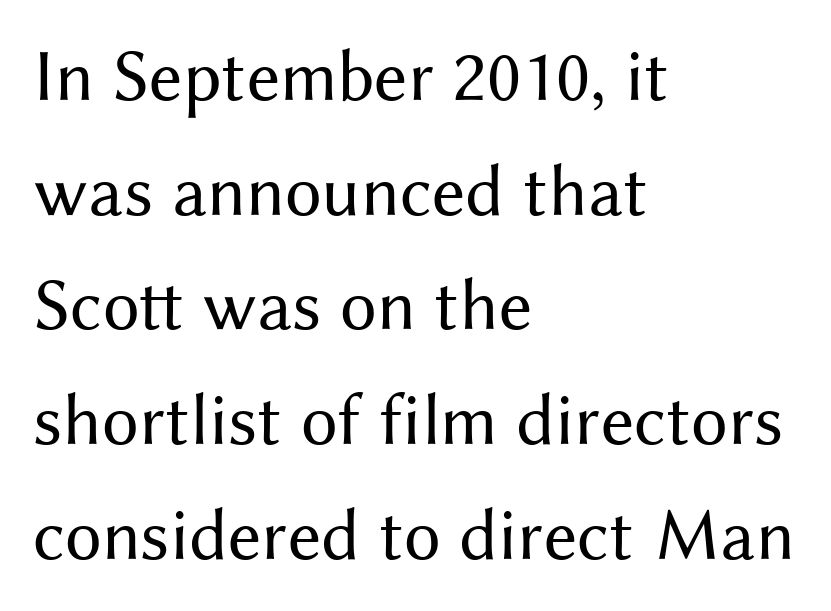
Tracking here is standard; glyphs follow each other at the usual distance. A typesetter would call this proportional, since set widths differ per character. Unbolded letterforms with no extra heft. Vertical strokes here are truly vertical. Serifs: no, the terminals of the letterforms are clean.
